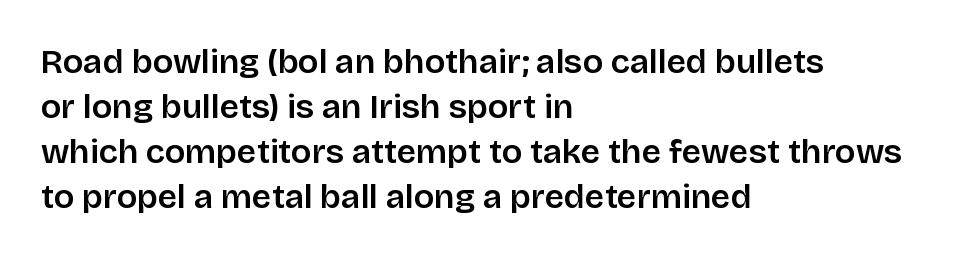
Q: Is the text bold? A: Semi-bold.
Q: Is the text italic (slanted)? A: No, it is upright.
Q: Is the typeface a serif or a sans-serif typeface? A: Sans-serif.
Q: Is the text underlined? A: No.
Q: How is the paragraph aligned? A: Left-aligned.
Q: Is the spacing between letters normal or unusually wide? A: Normal.
Q: Is the spacing between lines tight, normal or loose? A: Normal.
Q: Width (condensed, normal, or wide)? A: Normal.
Q: Stroke contrast? A: Low.
Q: x-height? A: Large.
Q: Monospaced? A: No.
